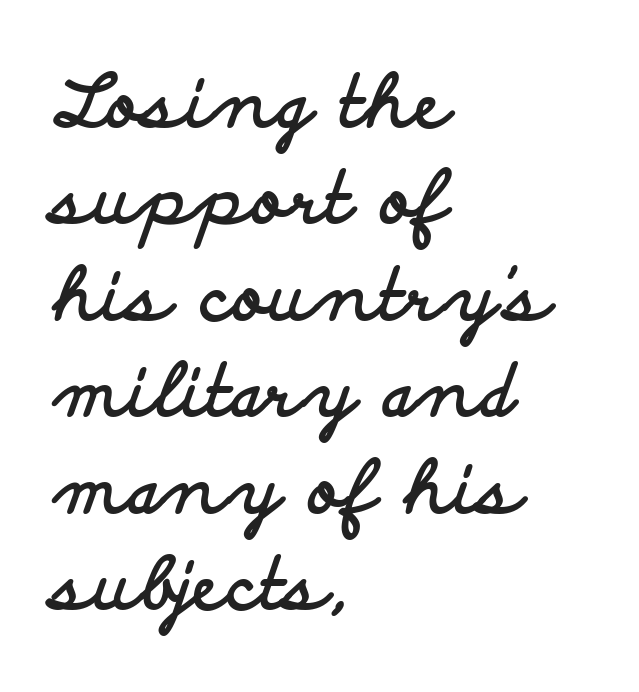
The rendering uses natural spacing where letterforms have individual widths. Just letters on the line, the space beneath them empty. Normally led — the rows are evenly, conventionally spaced. I'd describe the lettering as bold — thick and assertive. The horizontal fit of the characters is conventional and even.
